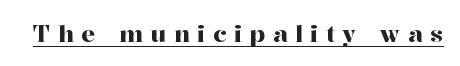
Q: Is the text italic (slanted)? A: No, it is upright.
Q: Is the text underlined? A: Yes.
Q: Is the spacing between letters normal or unusually wide? A: Unusually wide.
